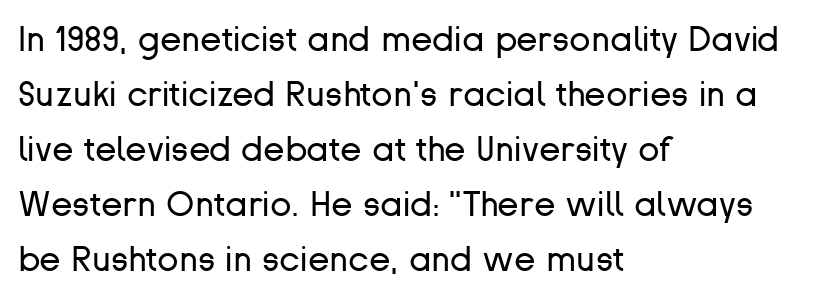
Is this a fixed-width face? No — the glyphs have proportional, varying widths. The ragged edge is on the right, which tells us the setting is flush left. This reads as an unemphasized weight, regular at the heaviest. The typeface chosen for these lines omits serifs.
